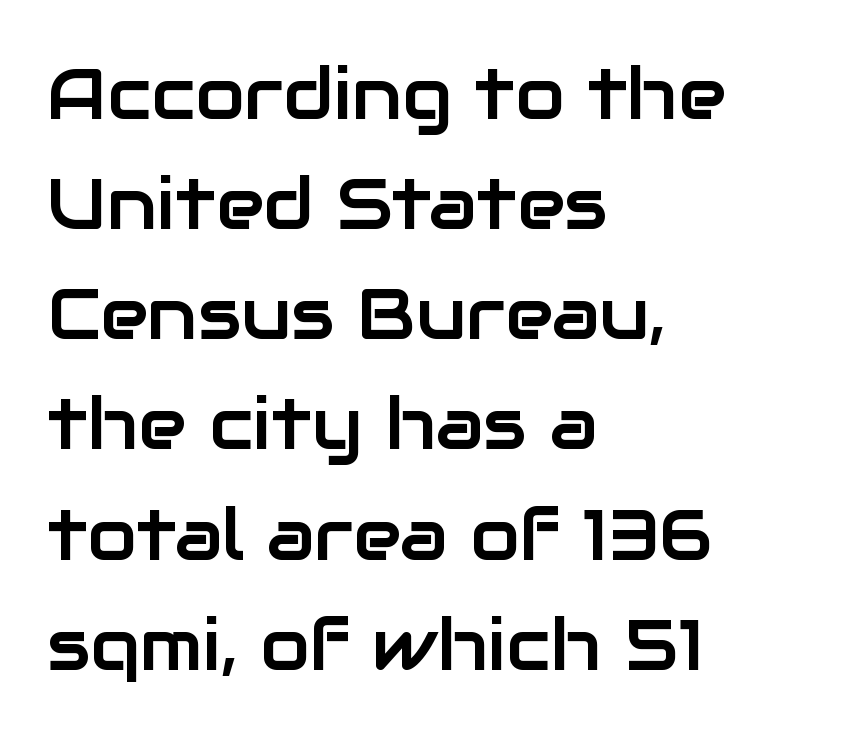
Q: Is the text italic (slanted)? A: No, it is upright.
Q: Is the typeface a serif or a sans-serif typeface? A: Sans-serif.
Q: Is the text underlined? A: No.
Q: How is the paragraph aligned? A: Left-aligned.
Q: Is the spacing between letters normal or unusually wide? A: Normal.
Q: Is the spacing between lines tight, normal or loose? A: Normal.
Q: Width (condensed, normal, or wide)? A: Normal.
Q: Stroke contrast? A: Low.
Q: x-height? A: Medium.
Q: Monospaced? A: No.
